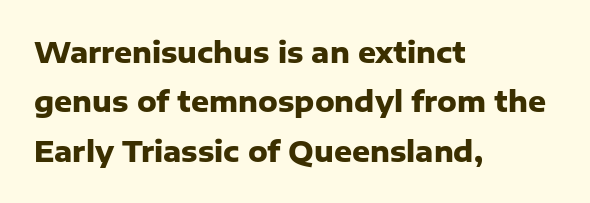
Emphasis by weight is at full strength: bold. Anything drawn beneath the words? Only blank space. These lines are rendered in a variable-pitch font. A roman cut, with each character standing at attention. The text was rendered using a sans face with plain stroke endings.
